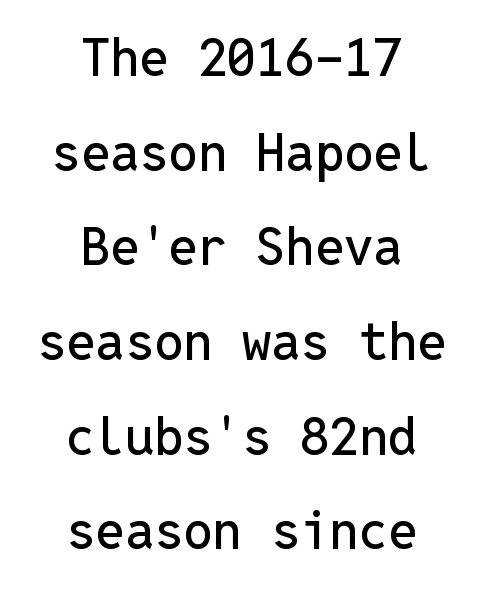
The specimen omits any rule beneath the text block's lines. Nothing sits at the stroke ends, so this counts as sans-serif. Leftover space on each line is divided equally before and after the words. Fixed-width glyphs throughout — classic coding-font behaviour.
